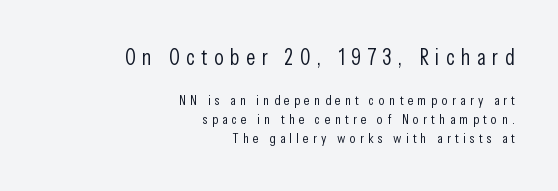
Glyph-to-glyph distance is far greater than everyday printed text. Horizontal bands of white between lines are of average thickness. A student would call this right alignment; a typographer would say flush right, rag left. Beneath every word, the page is bare.
